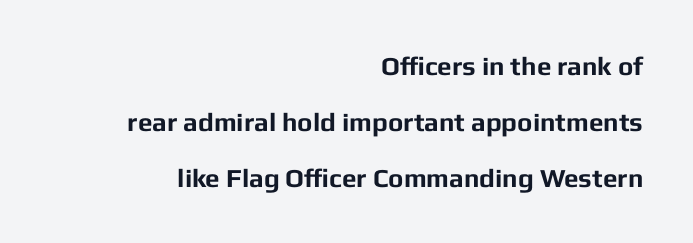
The font is running at its bold setting. The axis of the letterforms is exactly vertical. The passage shown has conventional tracking throughout. The space directly below the letters is spotless. Quick note: interline space is abundant.
